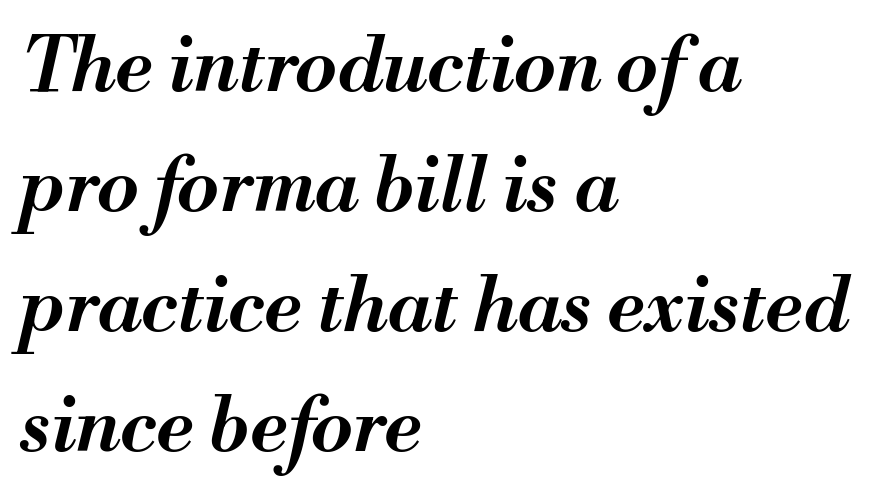
The typesetter chose a ragged-right arrangement here. Character widths vary here, with narrow letters taking less room than wide ones. If you measured baseline to baseline, you'd find a middling distance. In terms of letterspacing, this is plain default setting. Descenders hang freely into open space.
